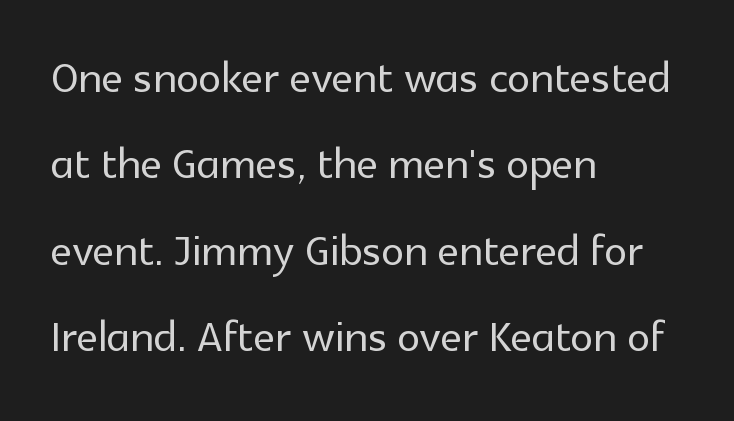
Q: Is the text italic (slanted)? A: No, it is upright.
Q: Is the typeface a serif or a sans-serif typeface? A: Sans-serif.
Q: Is the text underlined? A: No.
Q: How is the paragraph aligned? A: Left-aligned.
Q: Is the spacing between letters normal or unusually wide? A: Normal.
Q: Is the spacing between lines tight, normal or loose? A: Normal.
Q: Width (condensed, normal, or wide)? A: Normal.
Q: x-height? A: Medium.
Q: Monospaced? A: No.
